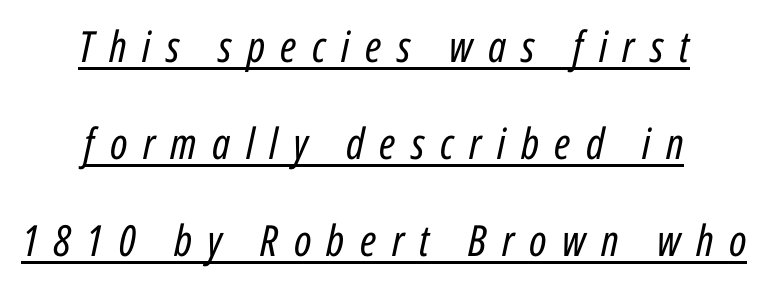
Airy leading. Nothing heavy about these letters — not bold at all. This sample uses an oblique cut, with every glyph tilted off the vertical. The rendering uses natural spacing where letterforms have individual widths.
